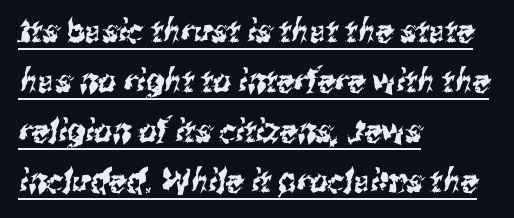
Q: Is the typeface a serif or a sans-serif typeface? A: Sans-serif.
Q: Is the text underlined? A: Yes.
Q: How is the paragraph aligned? A: Left-aligned.
Q: Is the spacing between letters normal or unusually wide? A: Normal.
Q: Is the spacing between lines tight, normal or loose? A: Normal.
Q: Width (condensed, normal, or wide)? A: Condensed.
Q: Stroke contrast? A: Medium.
Q: x-height? A: Medium.
Q: Monospaced? A: No.
